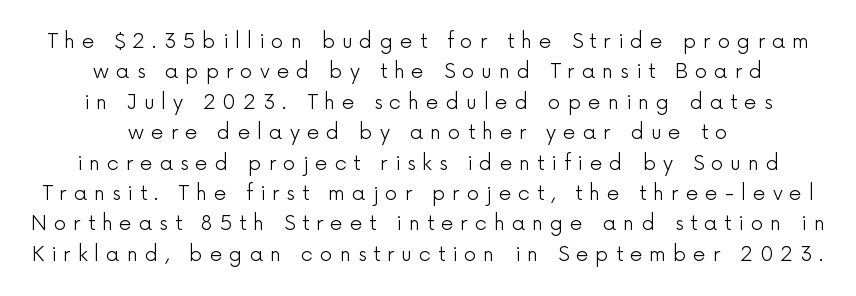
Rendered with straight, roman letterforms. Vertical spacing — default. The foot of each line stays bare and open. Leftover space on each line is divided equally before and after the words. The characters are drawn with everyday or finer stroke widths. The tracking reads as deliberately expanded to a designer's eye.
